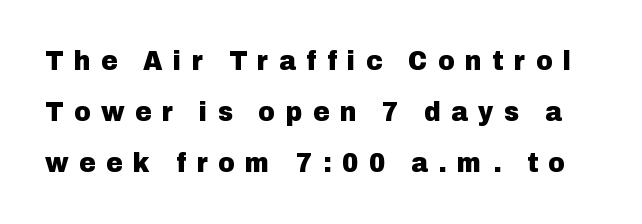
The image shows 28 px heavy sans-serif type, upright; set line spacing 1.83x, unusually wide letter spacing (+0.38 em), not underlined; low stroke contrast and a medium x-height.
